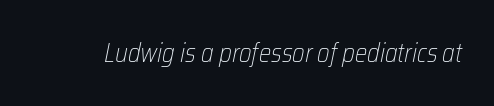
The image shows 26 px text type, italic (leaning right); set normal letter spacing, not underlined.
